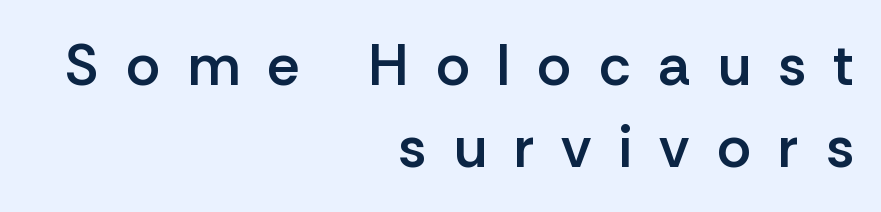
The image shows 58 px semibold sans-serif type, upright; set right-aligned, normal line spacing (1.41x), unusually wide letter spacing (+0.47 em), not underlined; low stroke contrast and a medium x-height.
